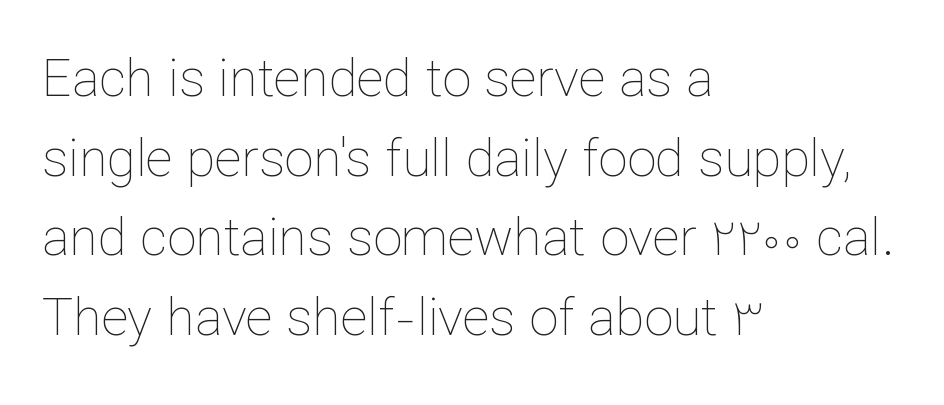
{"italic": "no", "bold": "no", "weight": "thin", "width": "normal", "stroke_contrast": "low", "x_height": "medium", "monospaced": "no", "underline": "no", "align": "left", "line_spacing": "normal", "line_spacing_ratio": 1.53, "letter_spacing": "normal", "letter_spacing_em": 0.0, "glyph_px": 52}
